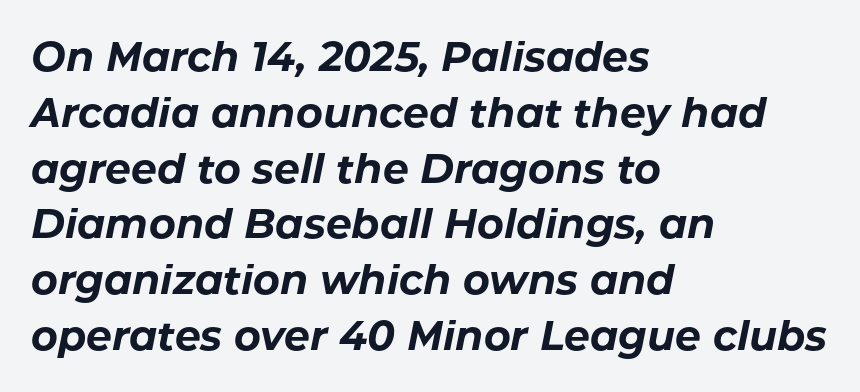
A typesetter would call this leading conventional body-copy spacing. Underlining? Definitely not there. Observe the lean: these are italic letterforms. Chunky letters — that's bold for sure. Default kerning and tracking; the words read as compact shapes. The letters advance in unequal steps, a hallmark of proportional type.
